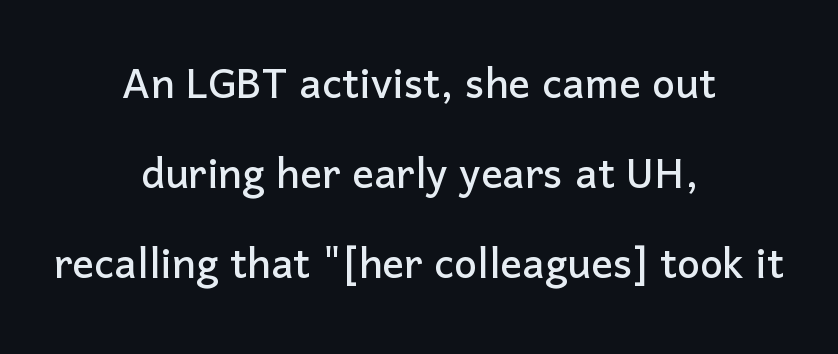
Q: Is the text italic (slanted)? A: No, it is upright.
Q: Is the typeface a serif or a sans-serif typeface? A: Sans-serif.
Q: Is the text underlined? A: No.
Q: How is the paragraph aligned? A: Centered.
Q: Is the spacing between letters normal or unusually wide? A: Normal.
Q: Is the spacing between lines tight, normal or loose? A: Normal.
Q: Width (condensed, normal, or wide)? A: Normal.
Q: Stroke contrast? A: Low.
Q: x-height? A: Medium.
Q: Monospaced? A: No.
